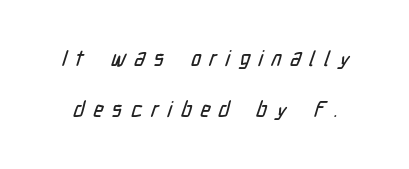
Q: Is the text underlined? A: No.
Q: Is the spacing between letters normal or unusually wide? A: Unusually wide.
Q: Is the spacing between lines tight, normal or loose? A: Loose.
